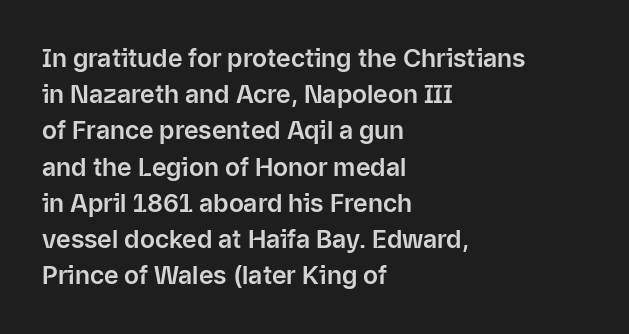
This sample keeps an unexceptional amount of space between lines. Characters follow at the spacing the type designer built in. Leftover space on each line is placed entirely after the last word. Nobody drew a line under any word here. The font's upright variant was chosen for this text.
